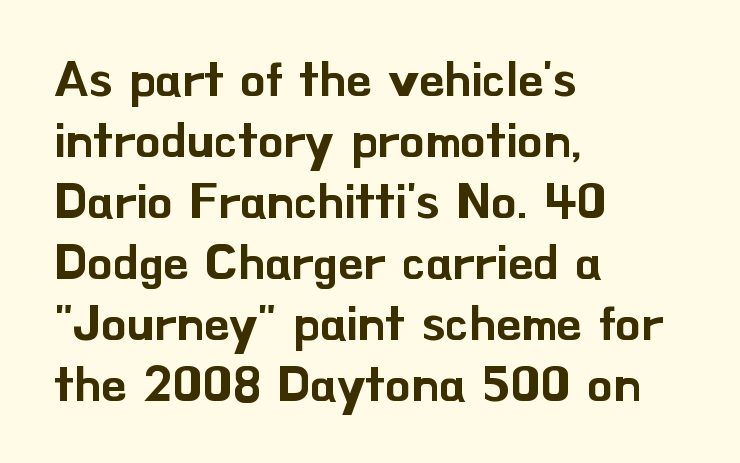
{"serif": "no", "italic": "no", "width": "normal", "stroke_contrast": "low", "x_height": "small", "monospaced": "no", "underline": "no", "align": "left", "line_spacing_ratio": 1.22, "letter_spacing": "normal", "letter_spacing_em": 0.0, "glyph_px": 50}
